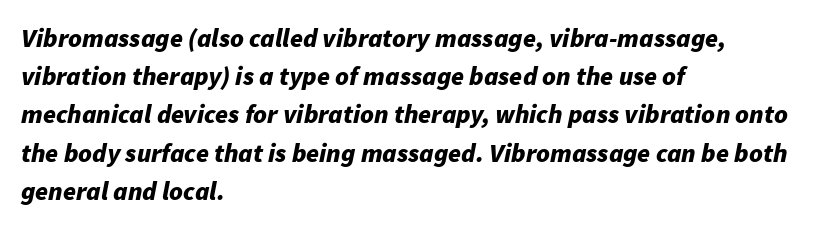
A typesetter would call this zero additional tracking. Pretty heavy lettering here — definitely bold. The area under the type is left untouched. These lines were composed using italics. Is the block centered? No — it sits flush against the left margin. Regarding leading, the lines here are spaced in the standard way.
